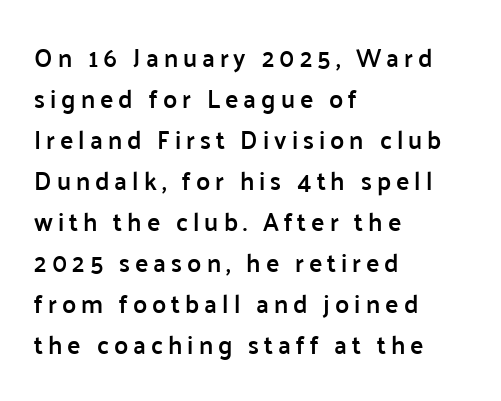
{"italic": "no", "bold": "semi", "underline": "no", "align": "left", "line_spacing": "normal", "line_spacing_ratio": 1.64, "letter_spacing": "wide", "letter_spacing_em": 0.2, "glyph_px": 25}
